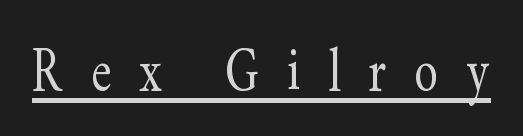
{"serif": "yes", "italic": "no", "bold": "no", "weight": "light", "width": "condensed", "stroke_contrast": "low", "x_height": "small", "monospaced": "no", "underline": "yes", "letter_spacing": "wide", "letter_spacing_em": 0.4, "glyph_px": 70}
